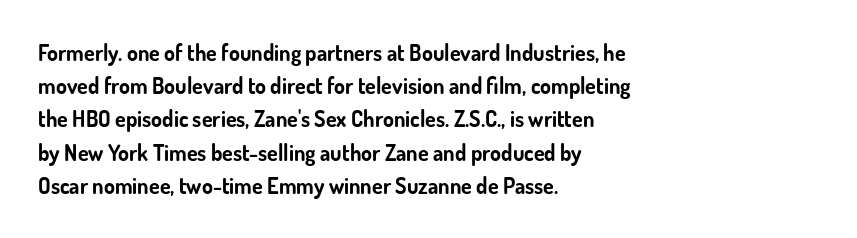
Q: Is the text bold? A: Yes.
Q: Is the text italic (slanted)? A: No, it is upright.
Q: Is the text underlined? A: No.
Q: How is the paragraph aligned? A: Left-aligned.
Q: Is the spacing between letters normal or unusually wide? A: Normal.
Q: Is the spacing between lines tight, normal or loose? A: Normal.
